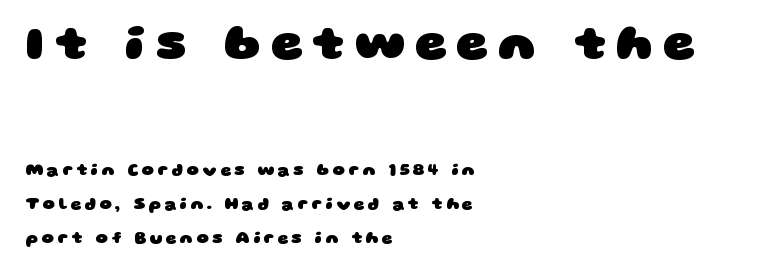
The space between consecutive lines is lavish. This rendering features lettering with no underline. These lines are rendered in a variable-pitch font. Observe the absence of serifs on each vertical stroke in this sample. This sample is left-justified, so line endings fall wherever the words run out.
